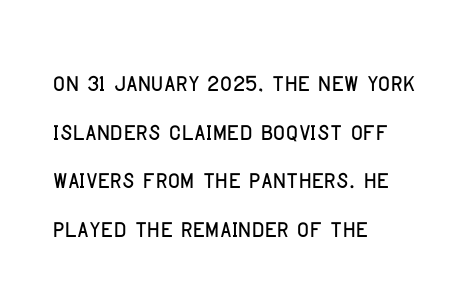
The image shows 33 px condensed sans-serif type, upright; set left-aligned, normal line spacing (1.47x), normal letter spacing, not underlined; low stroke contrast and a large x-height.
